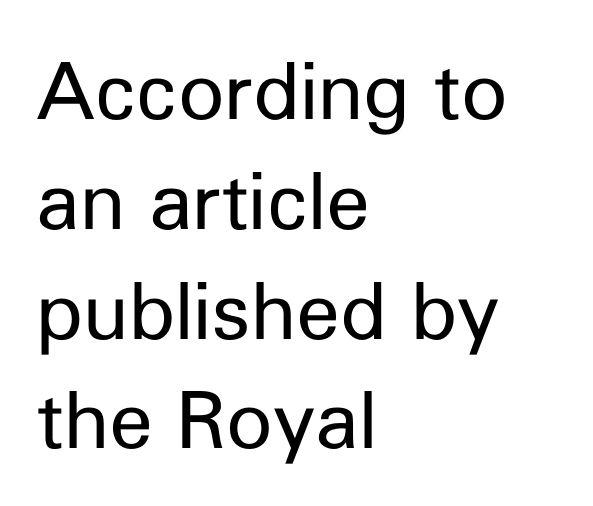
Does the copy run flush right? No — it runs flush left. Looks like regular typesetting: each glyph gets only the width it needs. Italic: no, the glyphs are upright roman. Nobody drew a line under any word here.
